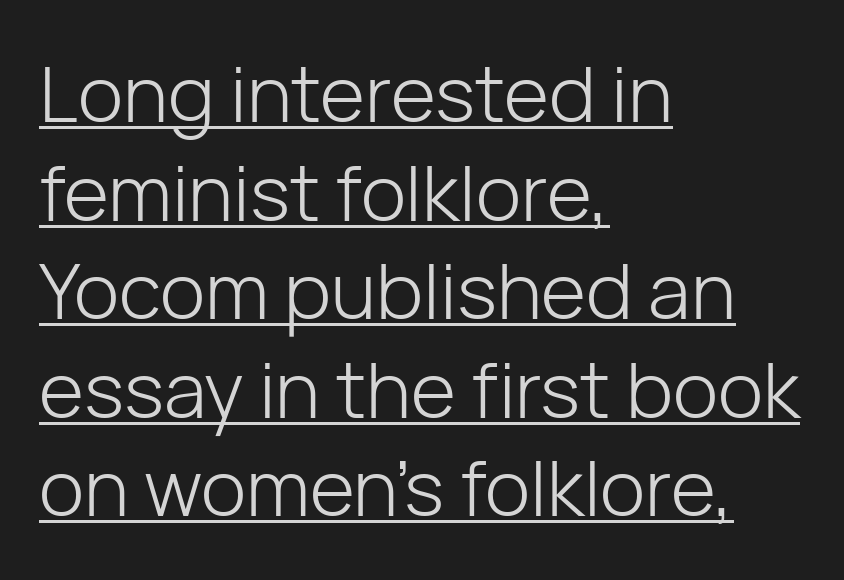
{"serif": "no", "italic": "no", "bold": "no", "weight": "light", "width": "normal", "stroke_contrast": "low", "x_height": "medium", "monospaced": "no", "underline": "yes", "align": "left", "line_spacing": "normal", "line_spacing_ratio": 1.28, "letter_spacing": "normal", "letter_spacing_em": 0.0, "glyph_px": 77}
